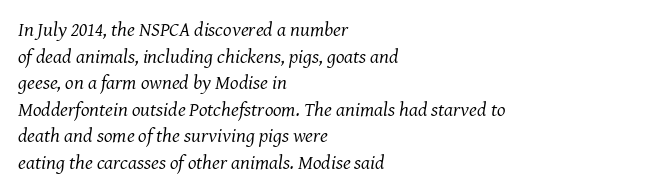
Q: Is the text bold? A: No.
Q: Is the text italic (slanted)? A: Yes, it leans right by about 8 degrees.
Q: Is the text underlined? A: No.
Q: How is the paragraph aligned? A: Left-aligned.
Q: Is the spacing between letters normal or unusually wide? A: Normal.
Q: Is the spacing between lines tight, normal or loose? A: Normal.
